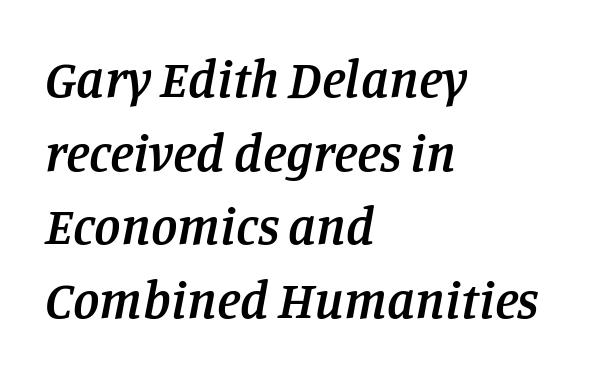
The image shows 53 px semibold serif type, italic (leaning right); set left-aligned, normal line spacing (1.39x), normal letter spacing, not underlined; low stroke contrast and a large x-height.
